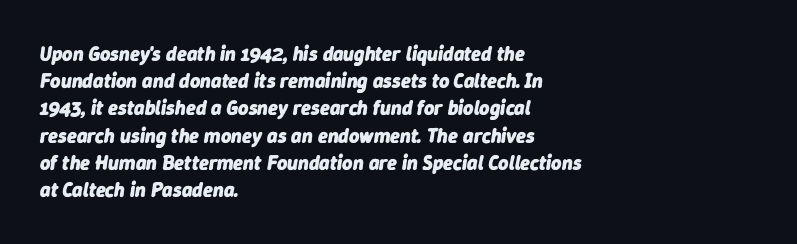
Q: Is the text bold? A: Yes.
Q: Is the text italic (slanted)? A: Yes, it leans right by about 9 degrees.
Q: Is the text underlined? A: No.
Q: How is the paragraph aligned? A: Left-aligned.
Q: Is the spacing between letters normal or unusually wide? A: Normal.
Q: Is the spacing between lines tight, normal or loose? A: Normal.
